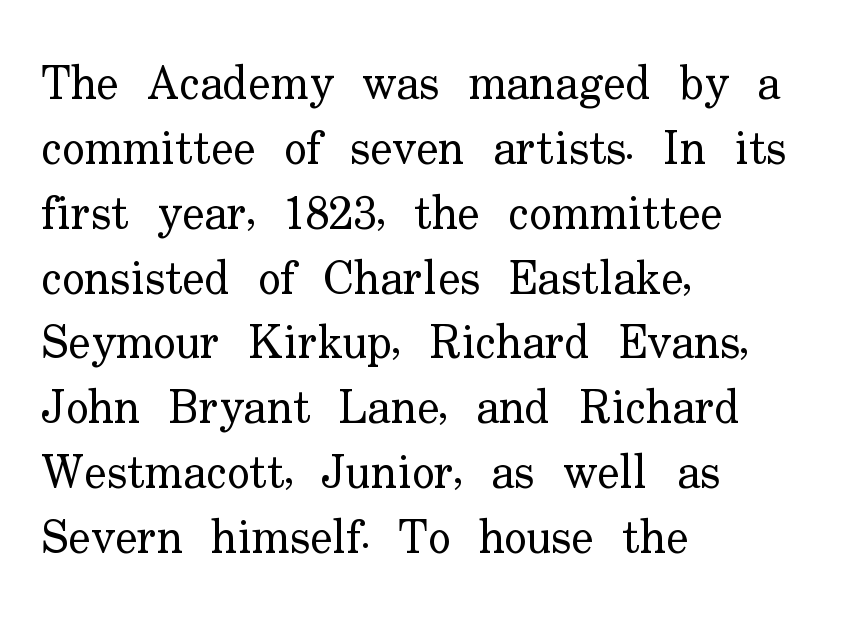
{"serif": "yes", "italic": "no", "bold": "no", "weight": "regular", "width": "normal", "stroke_contrast": "low", "x_height": "small", "monospaced": "no", "underline": "no", "align": "left", "line_spacing": "normal", "line_spacing_ratio": 1.38, "letter_spacing": "normal", "letter_spacing_em": 0.0, "glyph_px": 47}
